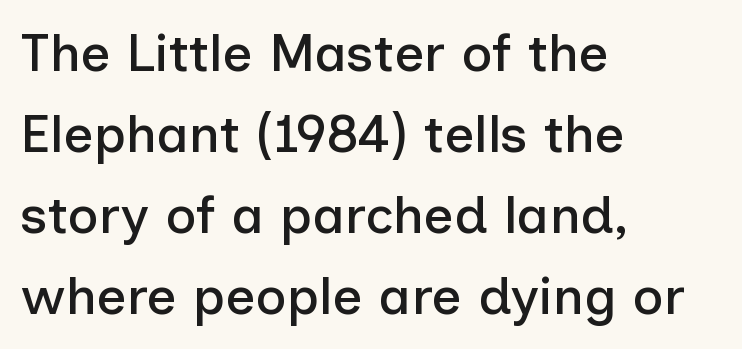
{"serif": "no", "italic": "no", "width": "normal", "stroke_contrast": "low", "x_height": "medium", "monospaced": "no", "underline": "no", "align": "left", "line_spacing": "normal", "line_spacing_ratio": 1.53, "letter_spacing": "normal", "letter_spacing_em": 0.0, "glyph_px": 53}
